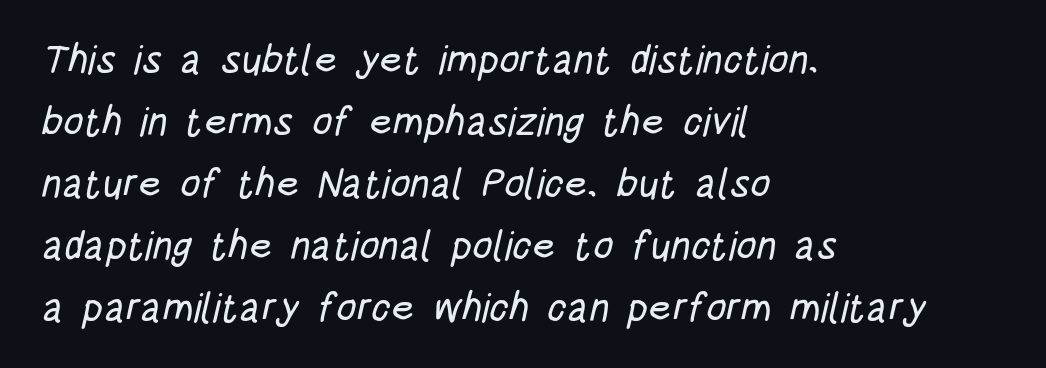
Compared with a centered layout, this one pins lines to the left instead. Students, observe: this is what conventionally led text looks like. Students, note that the glyphs here touch the page at normal intervals. A typesetter would label this face a sans. Unmarked baselines from the first word to the last. These lines are rendered in a variable-pitch font.
